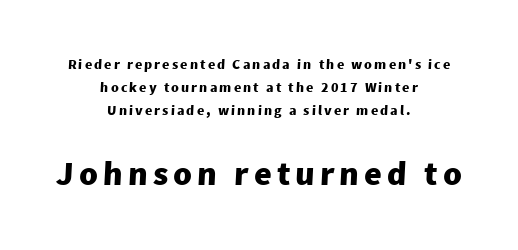
{"serif": "no", "bold": "yes", "weight": "heavy", "width": "normal", "stroke_contrast": "low", "x_height": "medium", "monospaced": "no", "underline": "no", "align": "center", "line_spacing": "normal", "line_spacing_ratio": 1.63, "larger_block": "second", "size_ratio": 2.43, "glyph_px": 34}
